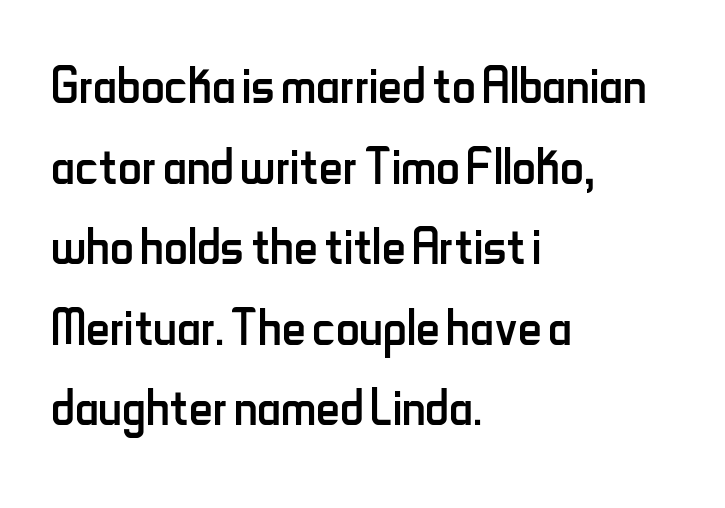
The image shows 66 px regular-weight, condensed sans-serif type, upright; set left-aligned, line spacing 1.22x, normal letter spacing, not underlined; low stroke contrast and a small x-height.
